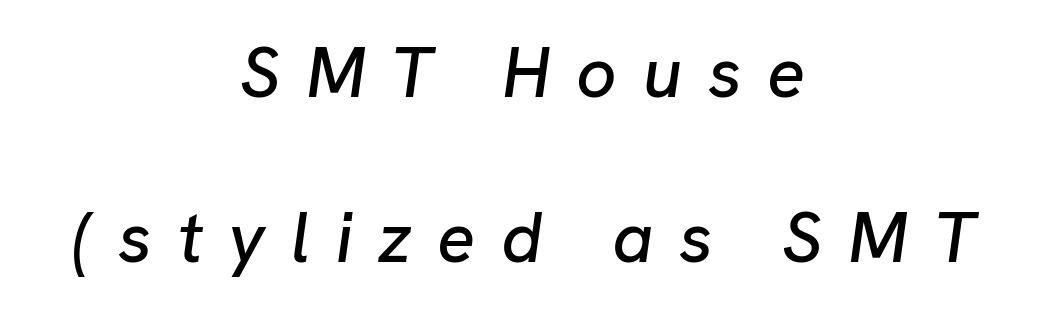
{"italic": "yes", "lean": "right", "slant_degrees": 8, "width": "normal", "stroke_contrast": "low", "x_height": "medium", "monospaced": "no", "underline": "no", "align": "center", "line_spacing": "loose", "line_spacing_ratio": 2.33, "letter_spacing": "wide", "letter_spacing_em": 0.36, "glyph_px": 71}
